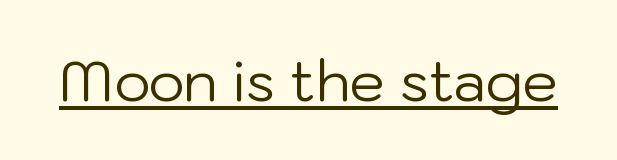
{"serif": "no", "italic": "no", "bold": "no", "weight": "regular", "width": "normal", "stroke_contrast": "low", "x_height": "medium", "monospaced": "no", "underline": "yes", "letter_spacing": "normal", "letter_spacing_em": 0.0, "glyph_px": 56}
